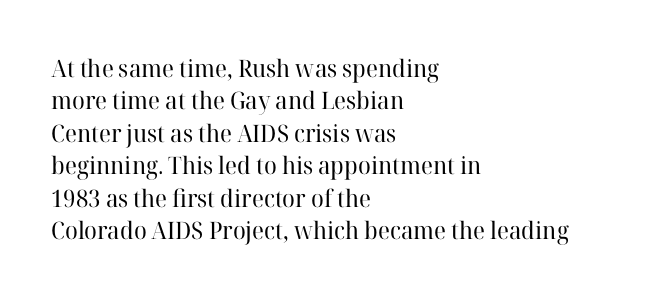
The image shows 24 px text type, upright; set left-aligned, normal line spacing (1.35x), normal letter spacing, not underlined.
